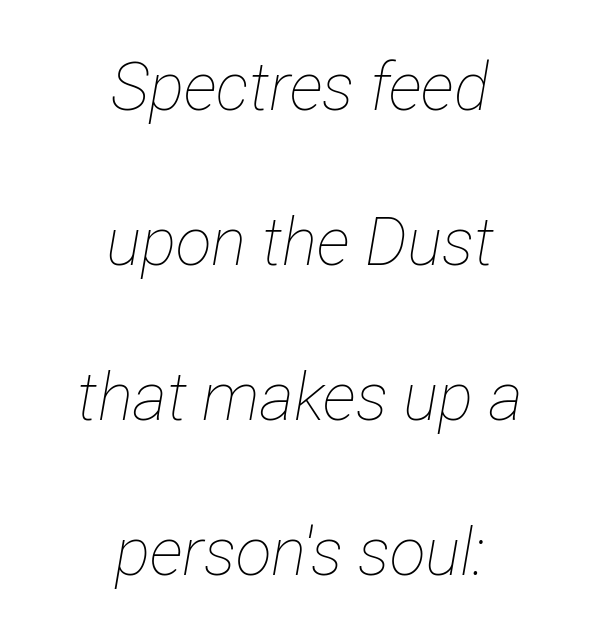
A clean baseline with only descenders dipping below it. When letters slant like this, we call the style italic. Does extra space separate the letters? No, they use regular spacing. The passage shown is not bold in any degree.
